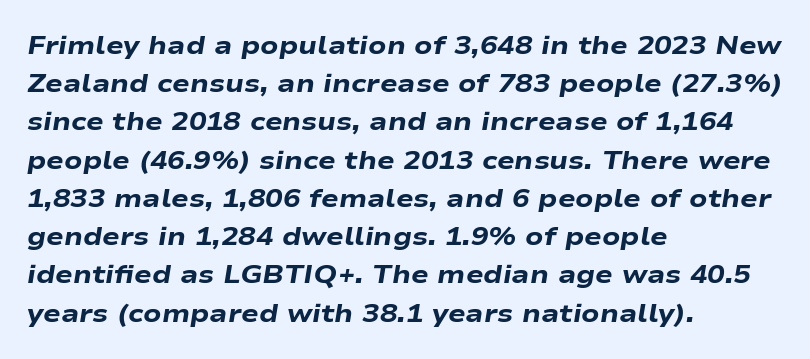
The image shows 26 px bold type, italic (leaning right); set left-aligned, normal line spacing (1.47x), normal letter spacing, not underlined.
